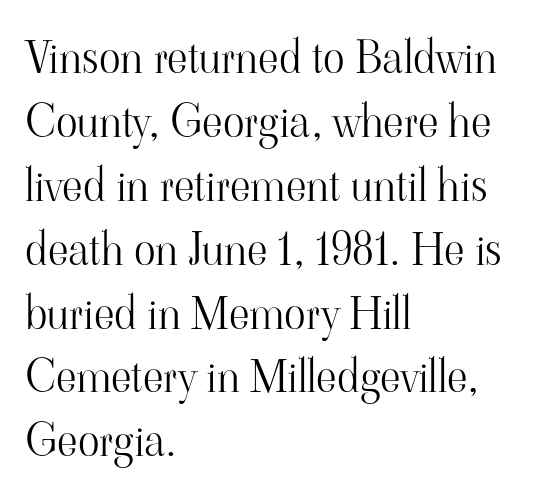
{"serif": "yes", "italic": "no", "bold": "no", "weight": "light", "width": "normal", "stroke_contrast": "high", "x_height": "small", "monospaced": "no", "underline": "no", "align": "left", "line_spacing": "normal", "line_spacing_ratio": 1.42, "letter_spacing": "normal", "letter_spacing_em": 0.0, "glyph_px": 45}
